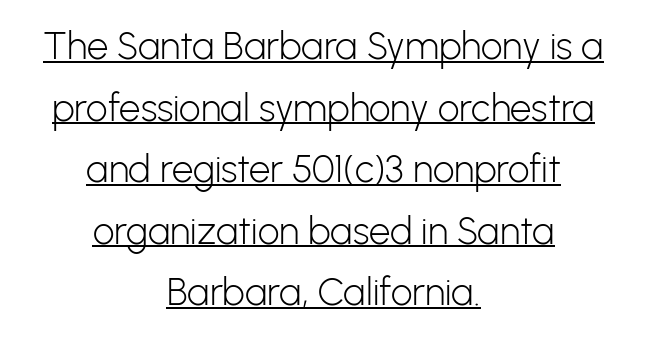
{"serif": "no", "italic": "no", "bold": "no", "weight": "light", "width": "normal", "stroke_contrast": "low", "x_height": "medium", "monospaced": "no", "underline": "yes", "align": "center", "line_spacing": "normal", "line_spacing_ratio": 1.62, "letter_spacing": "normal", "letter_spacing_em": 0.0, "glyph_px": 38}
